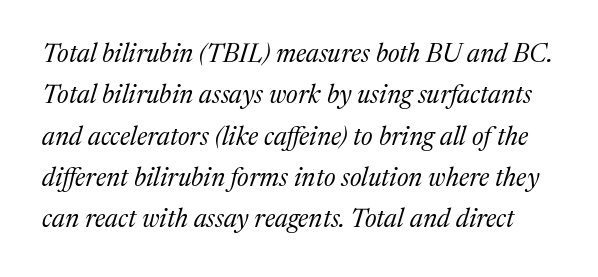
{"italic": "yes", "lean": "right", "slant_degrees": 17, "bold": "no", "underline": "no", "line_spacing": "normal", "line_spacing_ratio": 1.59, "letter_spacing": "normal", "letter_spacing_em": 0.0, "glyph_px": 26}
